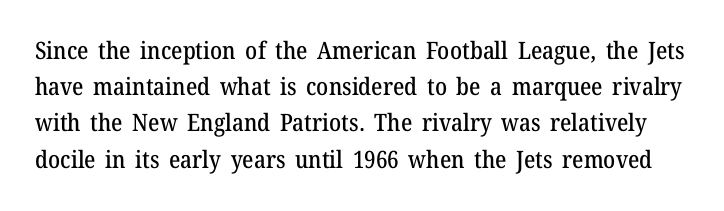
Q: Is the text italic (slanted)? A: No, it is upright.
Q: Is the text underlined? A: No.
Q: Is the spacing between letters normal or unusually wide? A: Normal.
Q: Is the spacing between lines tight, normal or loose? A: Normal.
